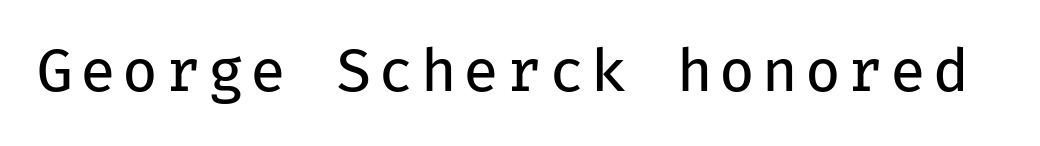
The image shows 58 px regular-weight sans-serif type, upright, monospaced; set not underlined; low stroke contrast and a medium x-height.
